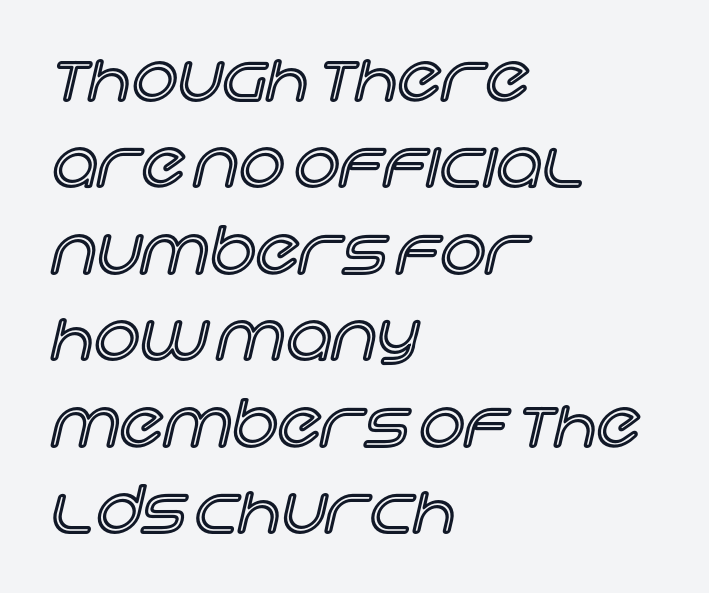
The image shows 64 px text type; set left-aligned, normal line spacing (1.35x), normal letter spacing, not underlined; a large x-height.
